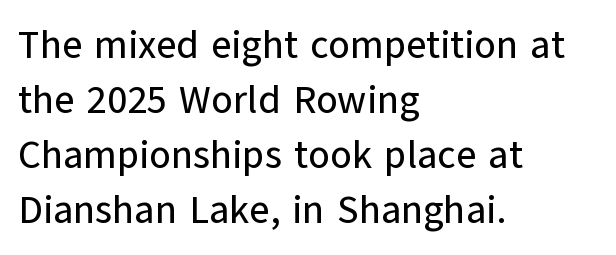
{"serif": "no", "italic": "no", "width": "normal", "stroke_contrast": "low", "x_height": "medium", "monospaced": "no", "underline": "no", "align": "left", "line_spacing": "normal", "line_spacing_ratio": 1.41, "letter_spacing": "normal", "letter_spacing_em": 0.0, "glyph_px": 39}
